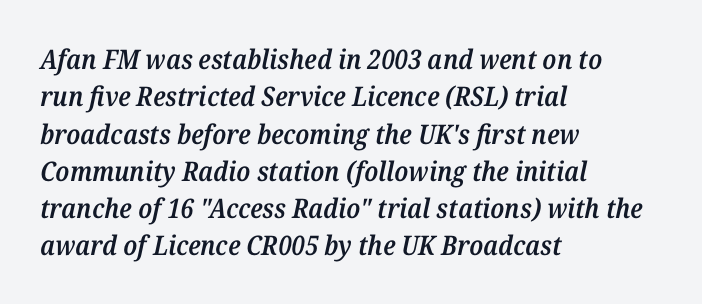
The image shows 27 px text type, italic (leaning right); set left-aligned, normal line spacing (1.38x), normal letter spacing, not underlined.
